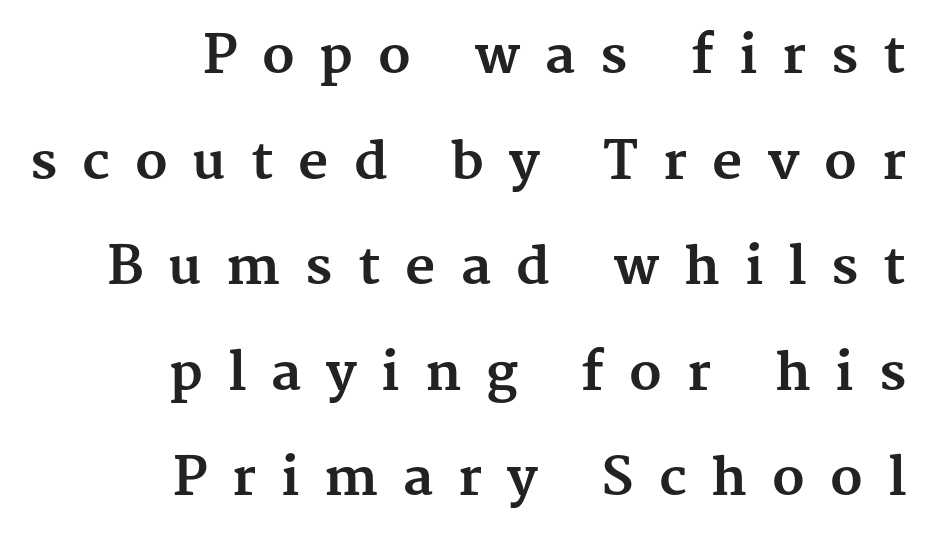
The image shows 52 px bold serif type, upright; set right-aligned, loose line spacing (2.03x), unusually wide letter spacing (+0.48 em), not underlined; medium stroke contrast and a medium x-height.
